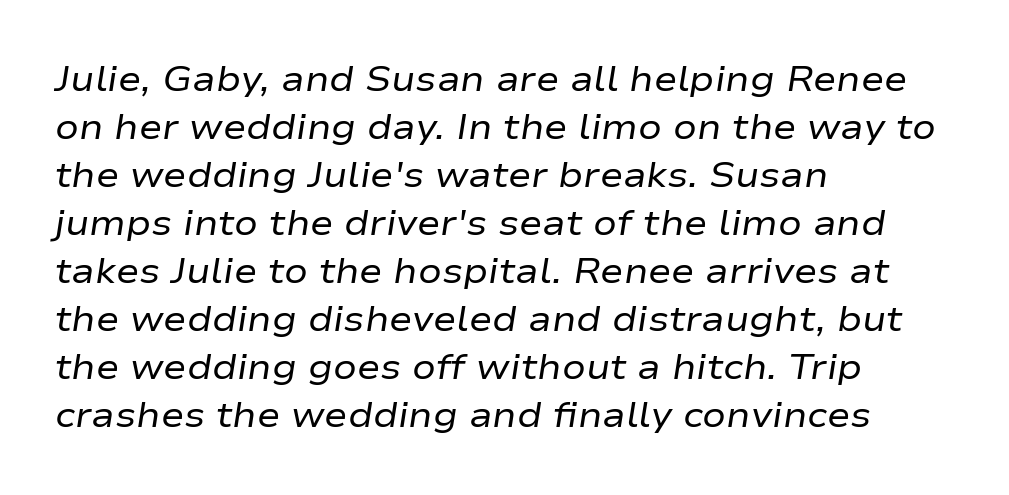
{"italic": "yes", "lean": "right", "slant_degrees": 9, "bold": "no", "weight": "regular", "width": "wide", "stroke_contrast": "low", "x_height": "medium", "monospaced": "no", "underline": "no", "align": "left", "line_spacing": "normal", "line_spacing_ratio": 1.37, "letter_spacing": "normal", "letter_spacing_em": 0.0, "glyph_px": 35}
